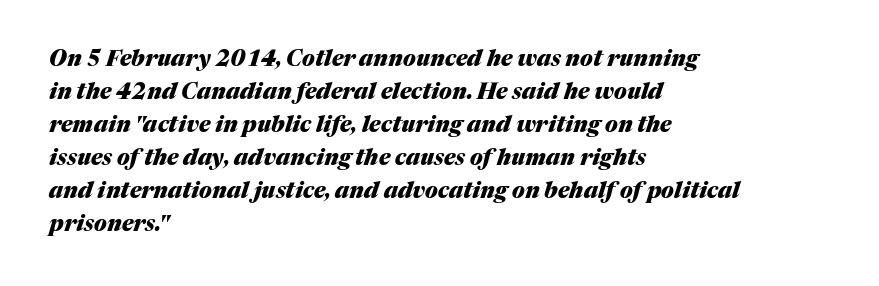
Q: Is the text bold? A: Yes.
Q: Is the text italic (slanted)? A: Yes, it leans right by about 17 degrees.
Q: Is the text underlined? A: No.
Q: How is the paragraph aligned? A: Left-aligned.
Q: Is the spacing between letters normal or unusually wide? A: Normal.
Q: Is the spacing between lines tight, normal or loose? A: Normal.
